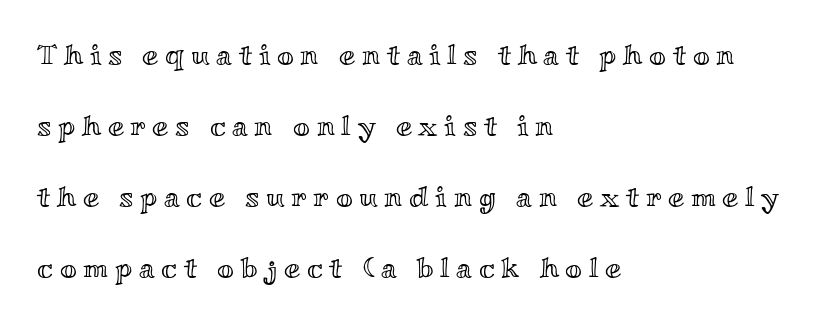
{"italic": "no", "width": "wide", "x_height": "small", "monospaced": "no", "underline": "no", "align": "left", "line_spacing": "loose", "line_spacing_ratio": 2.45, "letter_spacing": "wide", "letter_spacing_em": 0.23, "glyph_px": 29}
